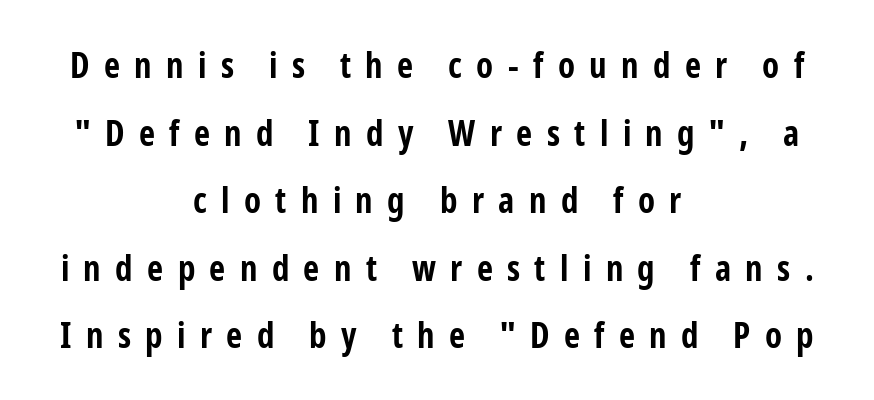
{"serif": "no", "italic": "no", "bold": "yes", "weight": "bold", "width": "condensed", "stroke_contrast": "low", "x_height": "medium", "monospaced": "no", "underline": "no", "align": "center", "line_spacing": "loose", "line_spacing_ratio": 1.93, "letter_spacing": "wide", "letter_spacing_em": 0.41, "glyph_px": 35}
